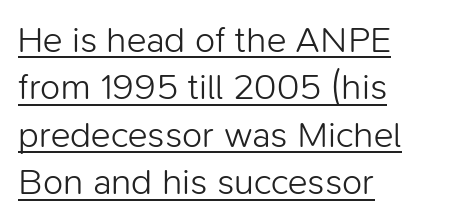
{"serif": "no", "italic": "no", "bold": "no", "weight": "light", "width": "normal", "stroke_contrast": "low", "x_height": "medium", "monospaced": "no", "underline": "yes", "align": "left", "line_spacing": "normal", "line_spacing_ratio": 1.28, "letter_spacing": "normal", "letter_spacing_em": 0.0, "glyph_px": 37}
